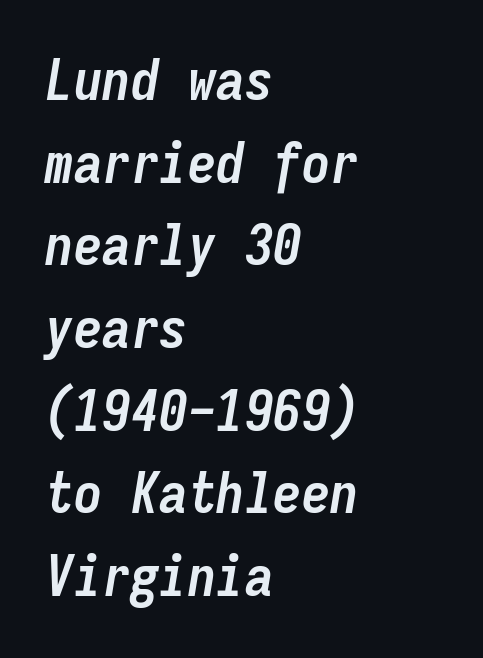
This sample has the even, mechanical cadence of fixed-width lettering. Quick note: interline space is typical. Set as a true bold cut, around the 700 mark. Between one letter and the next there's only the usual sliver of space. This rendering features lettering with no underline. Observe the lean: these are italic letterforms.
